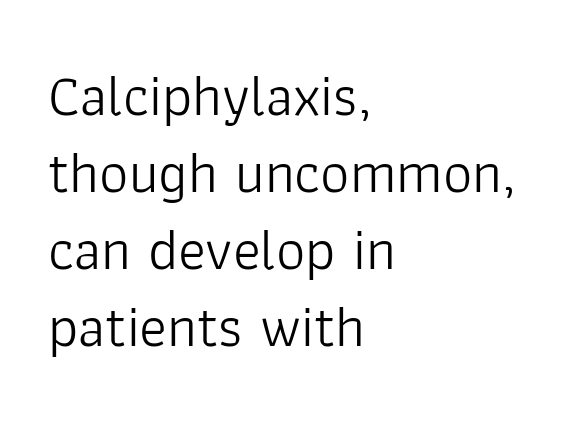
Q: Is the text bold? A: No.
Q: Is the text italic (slanted)? A: No, it is upright.
Q: Is the typeface a serif or a sans-serif typeface? A: Sans-serif.
Q: Is the text underlined? A: No.
Q: How is the paragraph aligned? A: Left-aligned.
Q: Is the spacing between letters normal or unusually wide? A: Normal.
Q: Is the spacing between lines tight, normal or loose? A: Normal.
Q: Width (condensed, normal, or wide)? A: Normal.
Q: Stroke contrast? A: Low.
Q: x-height? A: Medium.
Q: Monospaced? A: No.
